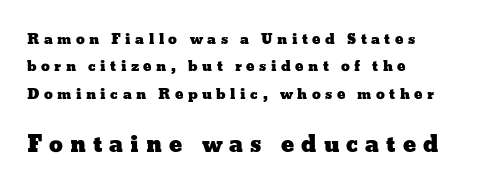
The image shows 22 px text type, upright; set left-aligned, loose line spacing (1.95x), unusually wide letter spacing (+0.32 em), not underlined; the second (bottom) block is 1.57x larger.
